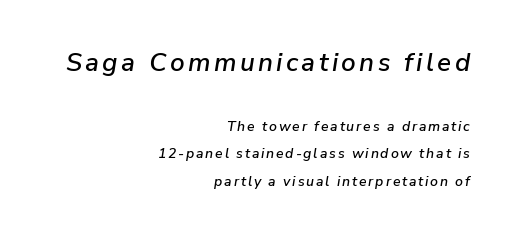
Q: Is the text italic (slanted)? A: Yes, it leans right by about 9 degrees.
Q: Is the text underlined? A: No.
Q: How is the paragraph aligned? A: Right-aligned.
Q: Is the spacing between lines tight, normal or loose? A: Loose.
Q: Which block of text is set in a larger size, the first (top) or the second (bottom)? A: The first (top) one.
